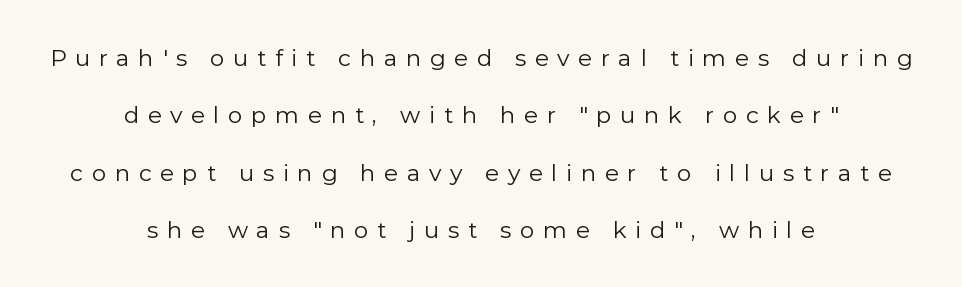
Q: Is the text bold? A: No.
Q: Is the text italic (slanted)? A: No, it is upright.
Q: Is the text underlined? A: No.
Q: How is the paragraph aligned? A: Centered.
Q: Is the spacing between letters normal or unusually wide? A: Unusually wide.
Q: Is the spacing between lines tight, normal or loose? A: Loose.
